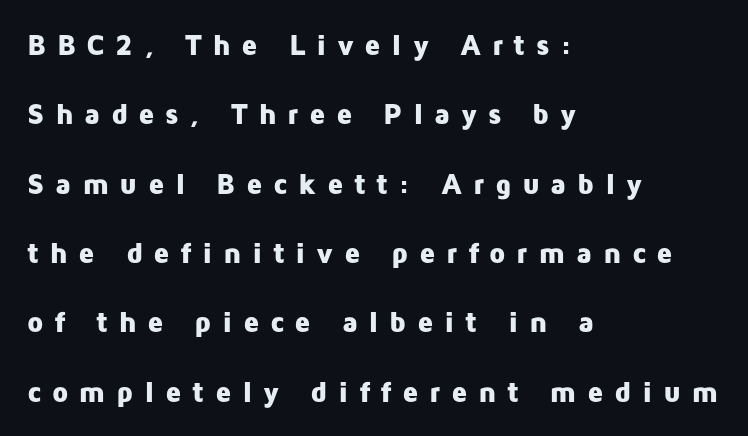
Q: Is the text bold? A: Yes.
Q: Is the text italic (slanted)? A: No, it is upright.
Q: Is the typeface a serif or a sans-serif typeface? A: Sans-serif.
Q: Is the text underlined? A: No.
Q: How is the paragraph aligned? A: Left-aligned.
Q: Is the spacing between letters normal or unusually wide? A: Unusually wide.
Q: Is the spacing between lines tight, normal or loose? A: Loose.
Q: Width (condensed, normal, or wide)? A: Normal.
Q: Stroke contrast? A: Low.
Q: x-height? A: Medium.
Q: Monospaced? A: No.
